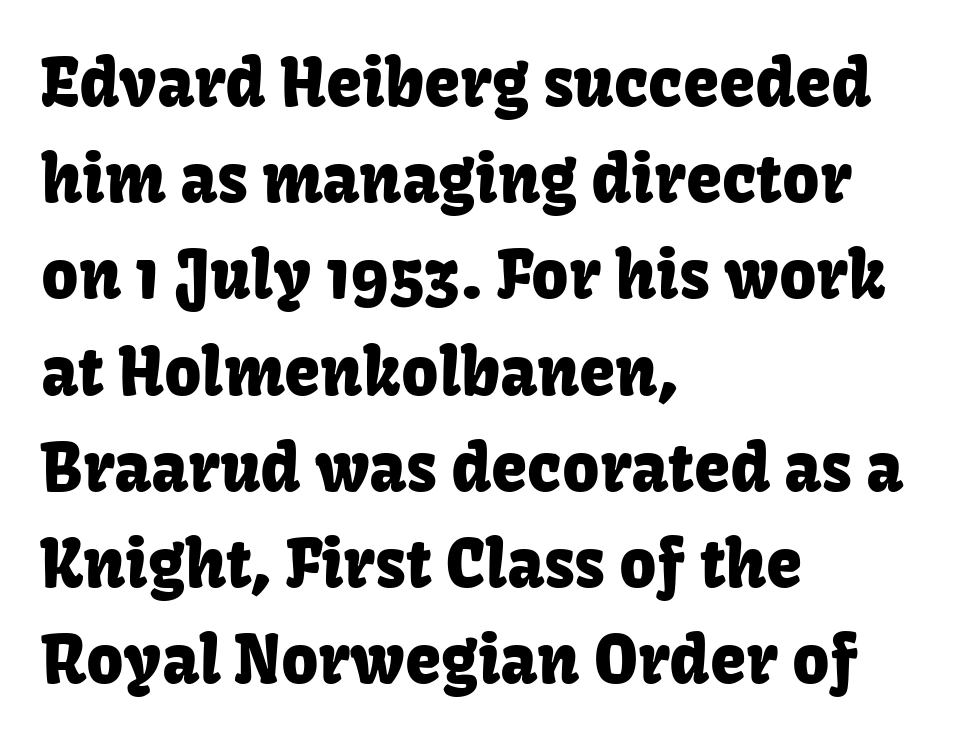
This sample has the flowing, uneven cadence of proportional lettering. Every character sits straight up, as roman type does. The rendering keeps characters at their native spacing. Unlike a traditional serif, this face leaves its strokes unadorned.
